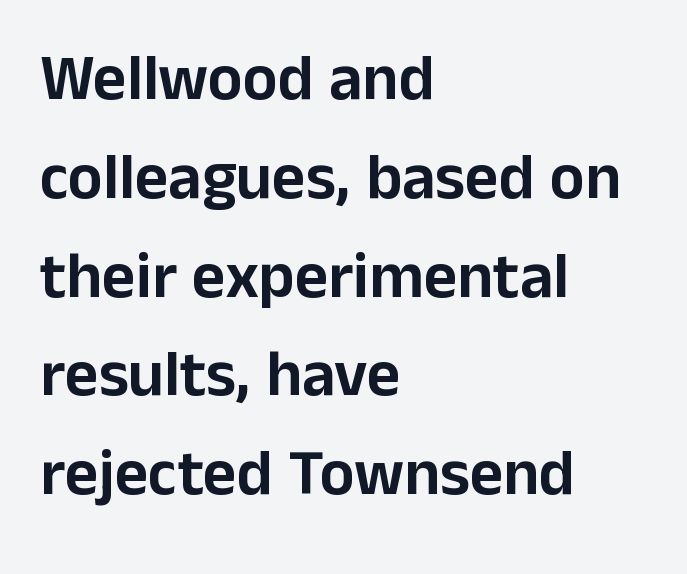
Q: Is the text italic (slanted)? A: No, it is upright.
Q: Is the typeface a serif or a sans-serif typeface? A: Sans-serif.
Q: Is the text underlined? A: No.
Q: How is the paragraph aligned? A: Left-aligned.
Q: Is the spacing between letters normal or unusually wide? A: Normal.
Q: Is the spacing between lines tight, normal or loose? A: Normal.
Q: Width (condensed, normal, or wide)? A: Normal.
Q: Stroke contrast? A: Low.
Q: x-height? A: Medium.
Q: Monospaced? A: No.
